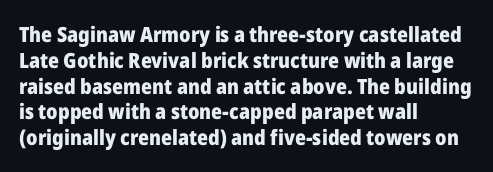
The image shows 21 px bold type, upright; set left-aligned, line spacing 1.23x, normal letter spacing, not underlined.
